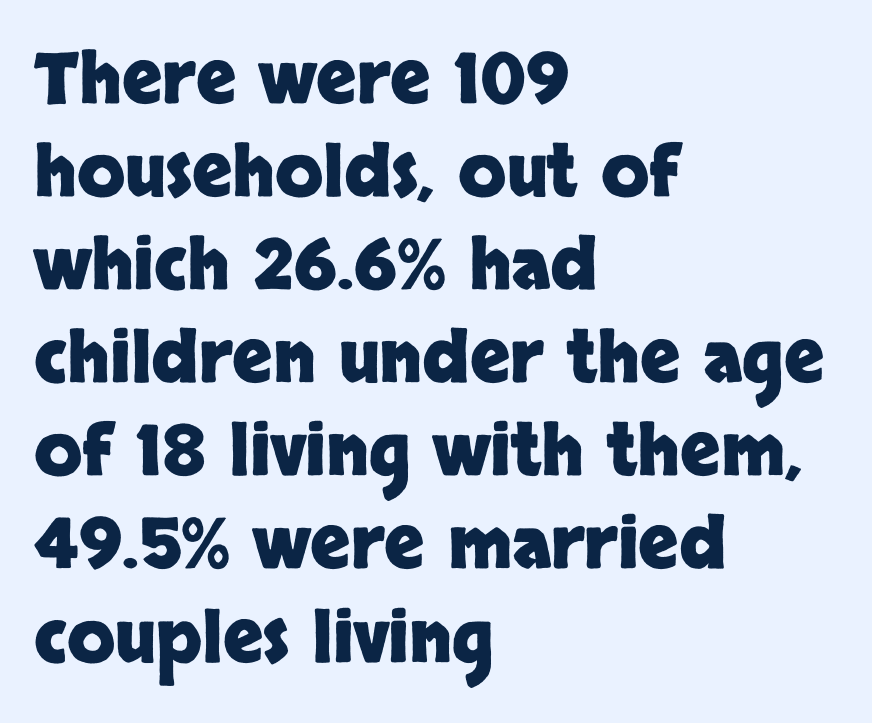
Q: Is the text bold? A: Yes.
Q: Is the text italic (slanted)? A: No, it is upright.
Q: Is the typeface a serif or a sans-serif typeface? A: Sans-serif.
Q: Is the text underlined? A: No.
Q: How is the paragraph aligned? A: Left-aligned.
Q: Is the spacing between letters normal or unusually wide? A: Normal.
Q: Is the spacing between lines tight, normal or loose? A: Normal.
Q: Width (condensed, normal, or wide)? A: Normal.
Q: Stroke contrast? A: Low.
Q: x-height? A: Large.
Q: Monospaced? A: No.
